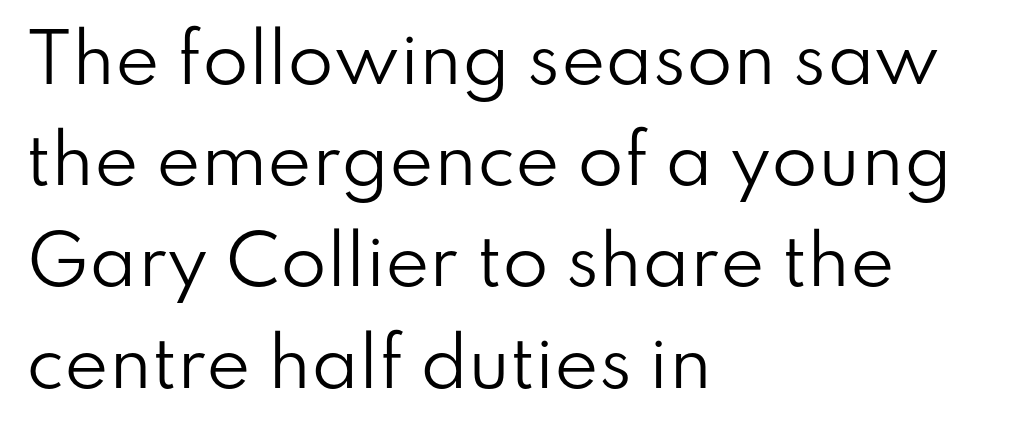
This rendering leaves character spacing at its baseline value. Caption: face not bold, strokes unweighted. The glyphs in this specimen are sans serif. Regarding leading, the lines here are spaced in the standard way. Each letter keeps its own natural width here, so spacing adapts to shape. This sample is left-justified, so line endings fall wherever the words run out.
